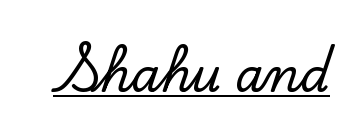
Q: Is the text italic (slanted)? A: Yes.
Q: Is the typeface a serif or a sans-serif typeface? A: Serif.
Q: Is the text underlined? A: Yes.
Q: Is the spacing between letters normal or unusually wide? A: Normal.
Q: Width (condensed, normal, or wide)? A: Normal.
Q: Stroke contrast? A: Low.
Q: x-height? A: Small.
Q: Monospaced? A: No.
